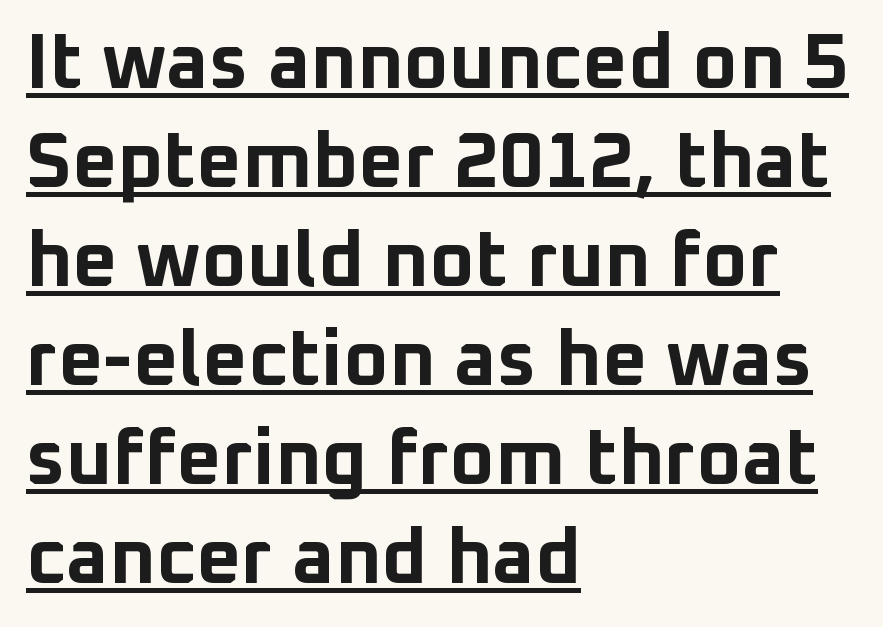
{"serif": "no", "italic": "no", "bold": "yes", "weight": "bold", "width": "normal", "stroke_contrast": "low", "x_height": "medium", "monospaced": "no", "underline": "yes", "align": "left", "line_spacing": "normal", "line_spacing_ratio": 1.27, "letter_spacing": "normal", "letter_spacing_em": 0.0, "glyph_px": 78}
